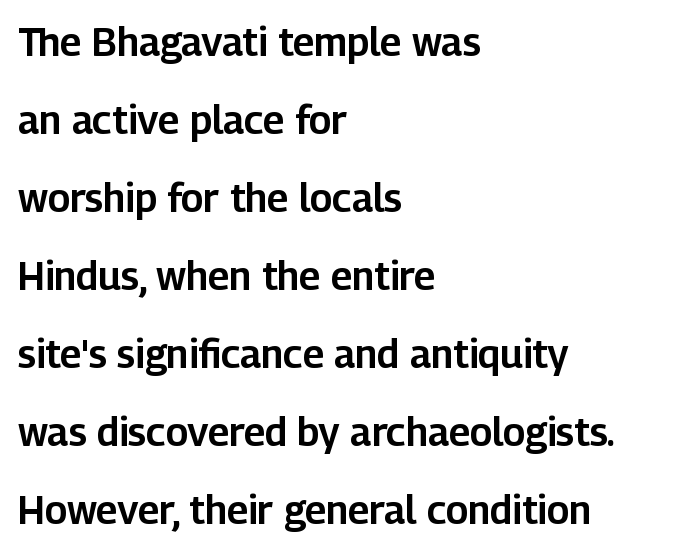
{"serif": "no", "italic": "no", "width": "normal", "stroke_contrast": "low", "x_height": "medium", "monospaced": "no", "underline": "no", "align": "left", "line_spacing": "loose", "line_spacing_ratio": 2.0, "letter_spacing": "normal", "letter_spacing_em": 0.0, "glyph_px": 39}
